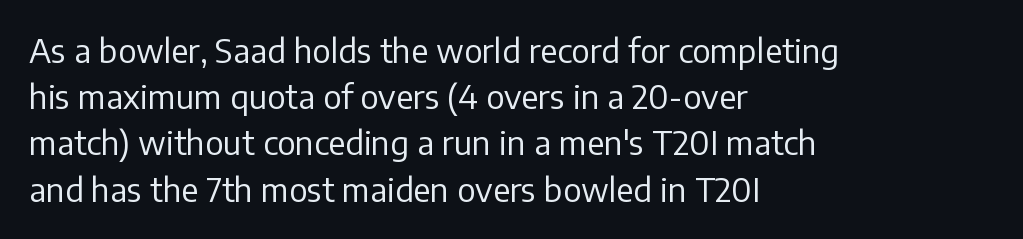
Where is the straight margin? On the left. A typesetter would call this zero additional tracking. How would I describe the line gaps? Plain and ordinary. Vertical strokes here are truly vertical. Stem width sits at or under what a default text font uses. A typesetter would call this proportional, since set widths differ per character.
